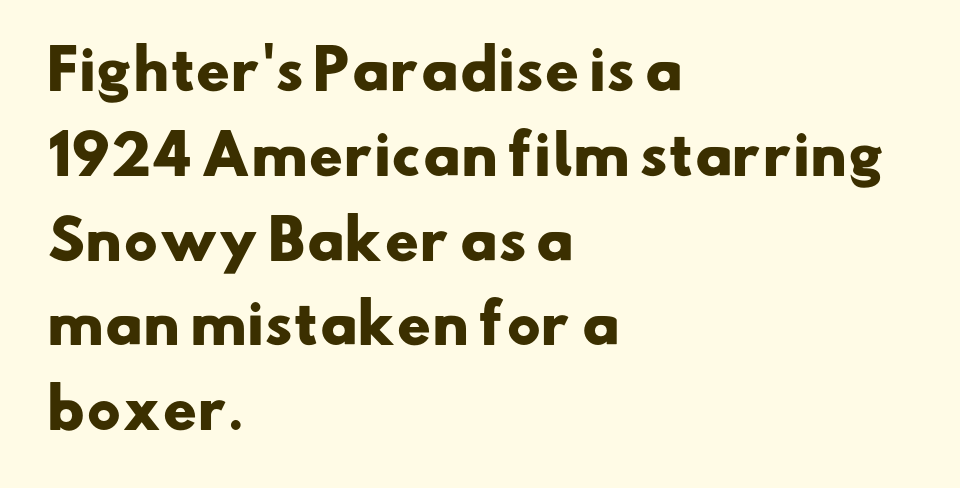
{"serif": "no", "bold": "yes", "weight": "heavy", "width": "wide", "stroke_contrast": "low", "x_height": "small", "monospaced": "no", "underline": "no", "align": "left", "line_spacing": "normal", "line_spacing_ratio": 1.6, "letter_spacing": "normal", "letter_spacing_em": 0.0, "glyph_px": 53}
